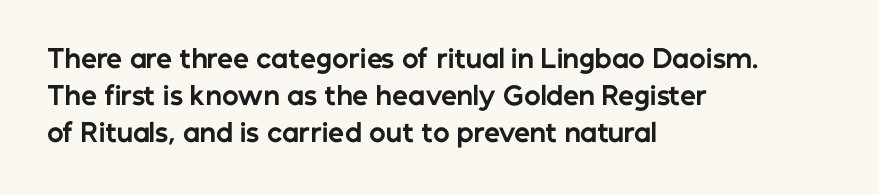
Horizontally, the lines are justified to the leading edge only. These words are printed bold, with thick strokes throughout. These lines sit exactly where default settings would place them. Every character sits straight up, as roman type does. Beneath every word, the page is bare.
